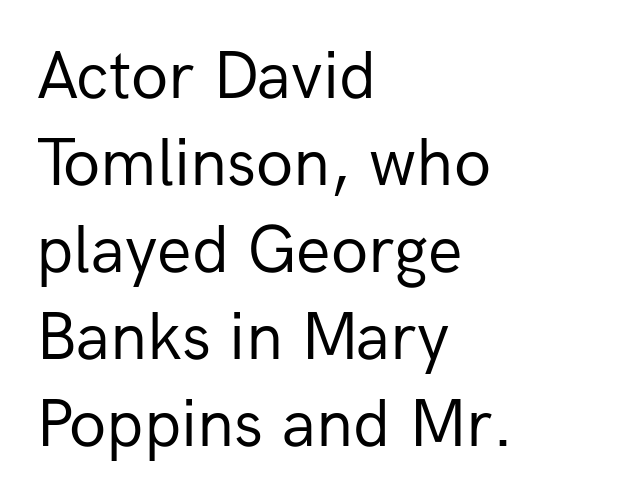
The image shows 68 px regular-weight sans-serif type, upright; set left-aligned, normal line spacing (1.28x), normal letter spacing, not underlined; low stroke contrast and a medium x-height.
